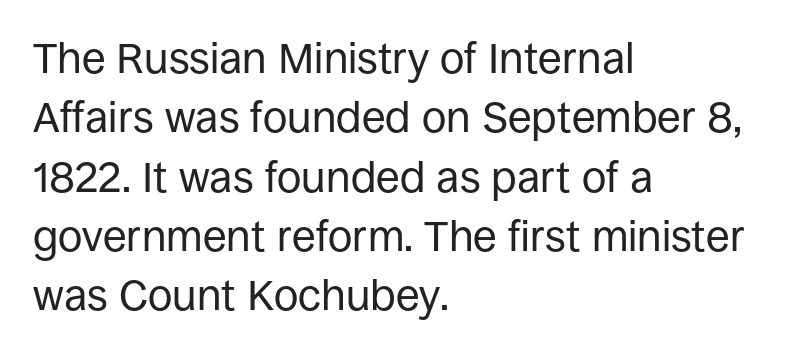
Q: Is the text bold? A: No.
Q: Is the text italic (slanted)? A: No, it is upright.
Q: Is the typeface a serif or a sans-serif typeface? A: Sans-serif.
Q: Is the text underlined? A: No.
Q: How is the paragraph aligned? A: Left-aligned.
Q: Is the spacing between letters normal or unusually wide? A: Normal.
Q: Is the spacing between lines tight, normal or loose? A: Normal.
Q: Width (condensed, normal, or wide)? A: Normal.
Q: Stroke contrast? A: Low.
Q: x-height? A: Large.
Q: Monospaced? A: No.
